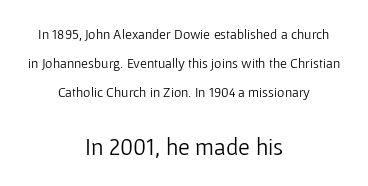
Q: Is the text bold? A: No.
Q: Is the text italic (slanted)? A: No, it is upright.
Q: Is the text underlined? A: No.
Q: How is the paragraph aligned? A: Centered.
Q: Is the spacing between letters normal or unusually wide? A: Normal.
Q: Is the spacing between lines tight, normal or loose? A: Loose.
Q: Which block of text is set in a larger size, the first (top) or the second (bottom)? A: The second (bottom) one.
